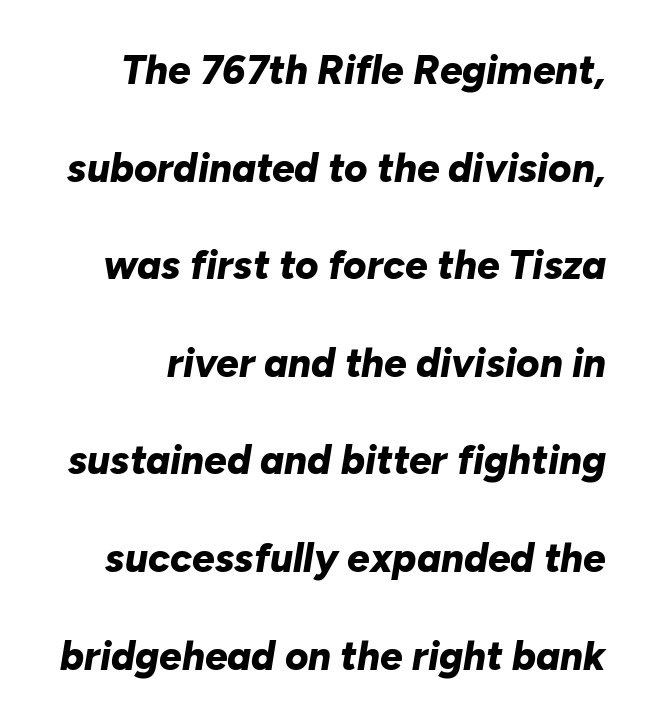
{"italic": "yes", "lean": "right", "slant_degrees": 10, "bold": "yes", "weight": "bold", "width": "normal", "stroke_contrast": "low", "x_height": "medium", "monospaced": "no", "underline": "no", "line_spacing": "loose", "line_spacing_ratio": 2.44, "letter_spacing": "normal", "letter_spacing_em": 0.0, "glyph_px": 40}
